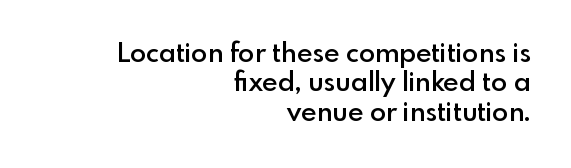
The image shows 27 px text type, upright; set right-aligned, tight line spacing (1.09x), normal letter spacing, not underlined.
